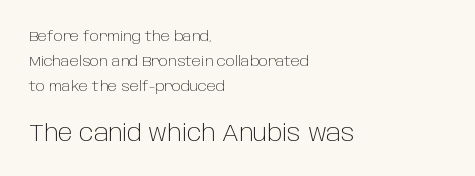
The letterforms sit at book weight or below. The tracking reads as untouched default to a designer's eye. The text block is weighted toward the left margin, trailing off unevenly rightward. Italic: no, the glyphs are upright roman. The words here are not underlined. The emphasis by scale lands on block number two, below.
